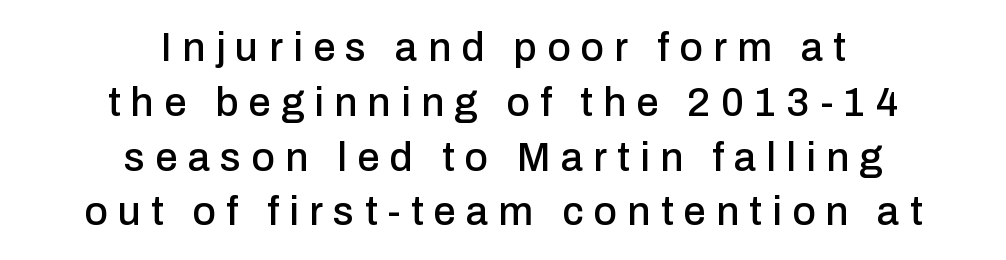
{"serif": "no", "italic": "no", "width": "normal", "stroke_contrast": "low", "x_height": "medium", "monospaced": "no", "underline": "no", "align": "center", "line_spacing": "normal", "line_spacing_ratio": 1.37, "letter_spacing": "wide", "letter_spacing_em": 0.26, "glyph_px": 40}
